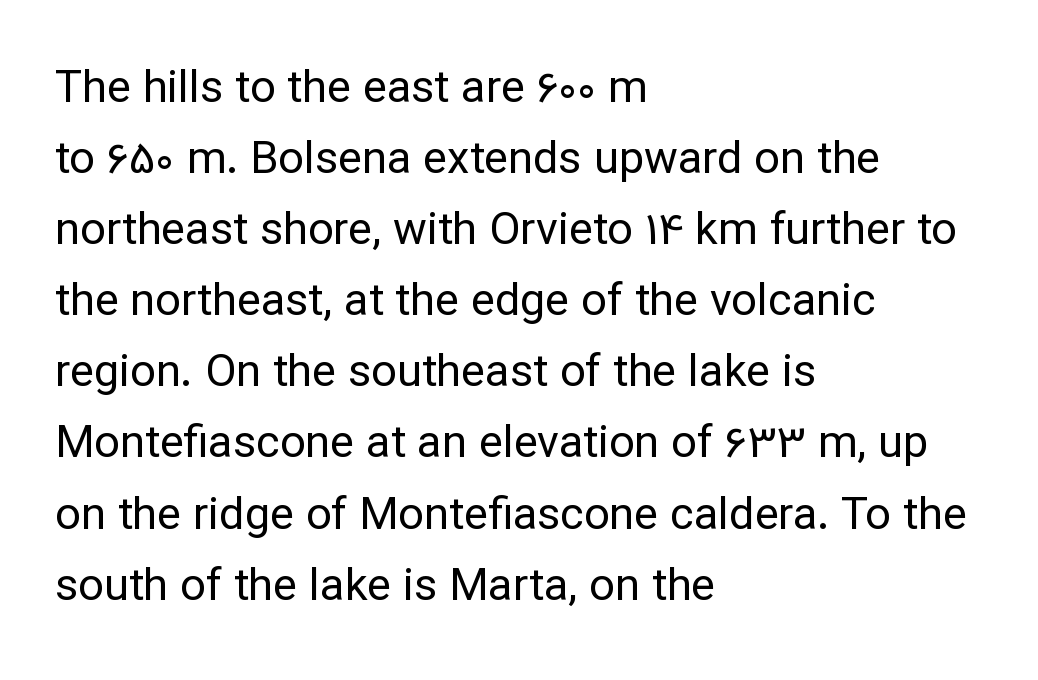
Q: Is the text bold? A: No.
Q: Is the text italic (slanted)? A: No, it is upright.
Q: Is the typeface a serif or a sans-serif typeface? A: Sans-serif.
Q: Is the text underlined? A: No.
Q: How is the paragraph aligned? A: Left-aligned.
Q: Is the spacing between letters normal or unusually wide? A: Normal.
Q: Is the spacing between lines tight, normal or loose? A: Normal.
Q: Width (condensed, normal, or wide)? A: Normal.
Q: Stroke contrast? A: Low.
Q: x-height? A: Medium.
Q: Monospaced? A: No.
